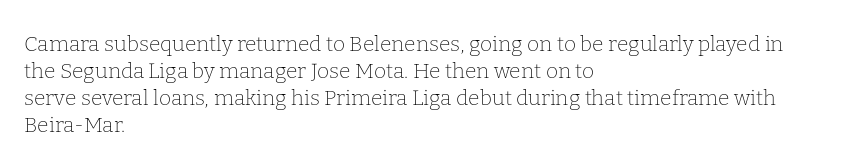
{"italic": "no", "bold": "no", "underline": "no", "align": "left", "line_spacing": "normal", "line_spacing_ratio": 1.28, "letter_spacing": "normal", "letter_spacing_em": 0.0, "glyph_px": 21}
